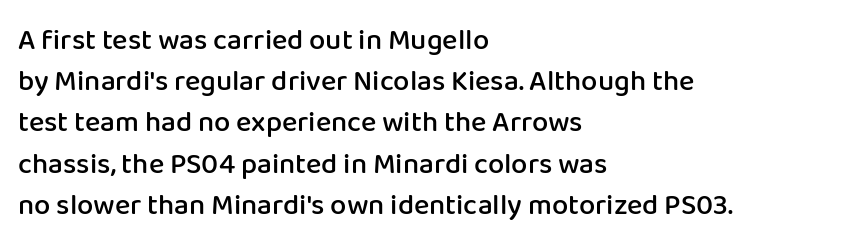
Q: Is the text bold? A: Semi-bold.
Q: Is the text italic (slanted)? A: No, it is upright.
Q: Is the typeface a serif or a sans-serif typeface? A: Sans-serif.
Q: Is the text underlined? A: No.
Q: How is the paragraph aligned? A: Left-aligned.
Q: Is the spacing between letters normal or unusually wide? A: Normal.
Q: Is the spacing between lines tight, normal or loose? A: Normal.
Q: Width (condensed, normal, or wide)? A: Normal.
Q: Stroke contrast? A: Low.
Q: x-height? A: Medium.
Q: Monospaced? A: No.
